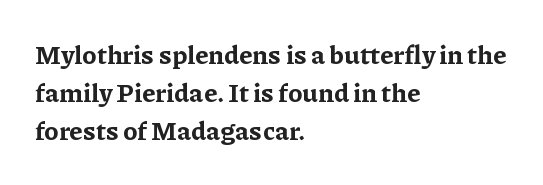
One glance says typical: line gaps are just what's usual. Students, note that the glyphs here touch the page at normal intervals. When letters stand straight like this, we call the style roman or upright. The string is rendered with underlining switched off. Casual observation: everything's shoved over to the left.
